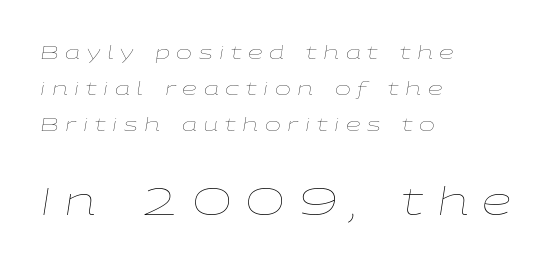
Q: Is the text bold? A: No.
Q: Is the text italic (slanted)? A: Yes, it leans right by about 9 degrees.
Q: Is the text underlined? A: No.
Q: How is the paragraph aligned? A: Left-aligned.
Q: Is the spacing between letters normal or unusually wide? A: Unusually wide.
Q: Which block of text is set in a larger size, the first (top) or the second (bottom)? A: The second (bottom) one.
Q: Width (condensed, normal, or wide)? A: Wide.
Q: Stroke contrast? A: Low.
Q: x-height? A: Medium.
Q: Monospaced? A: No.
